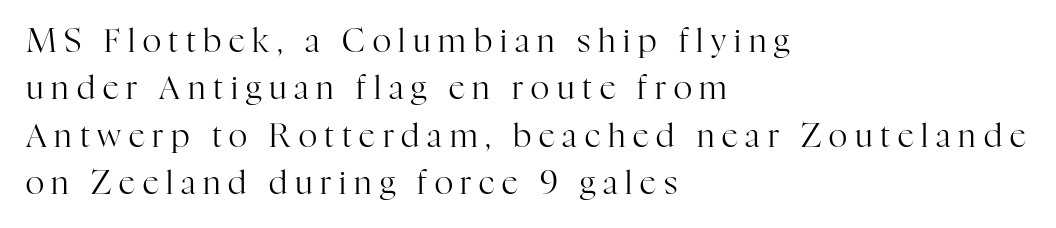
Q: Is the text bold? A: No.
Q: Is the text italic (slanted)? A: No, it is upright.
Q: Is the typeface a serif or a sans-serif typeface? A: Serif.
Q: Is the text underlined? A: No.
Q: How is the paragraph aligned? A: Left-aligned.
Q: Is the spacing between letters normal or unusually wide? A: Unusually wide.
Q: Is the spacing between lines tight, normal or loose? A: Normal.
Q: Width (condensed, normal, or wide)? A: Normal.
Q: Stroke contrast? A: High.
Q: x-height? A: Medium.
Q: Monospaced? A: No.
